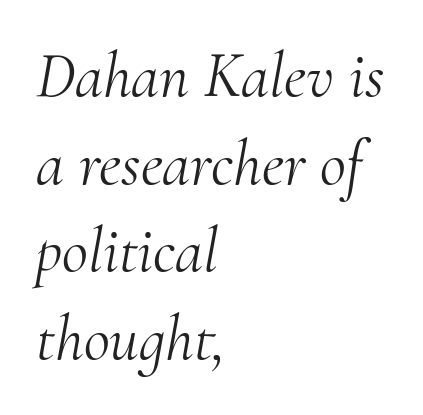
{"serif": "yes", "italic": "yes", "lean": "right", "slant_degrees": 10, "bold": "no", "weight": "light", "width": "normal", "stroke_contrast": "medium", "x_height": "small", "monospaced": "no", "underline": "no", "align": "left", "line_spacing": "normal", "line_spacing_ratio": 1.37, "letter_spacing": "normal", "letter_spacing_em": 0.0, "glyph_px": 64}
